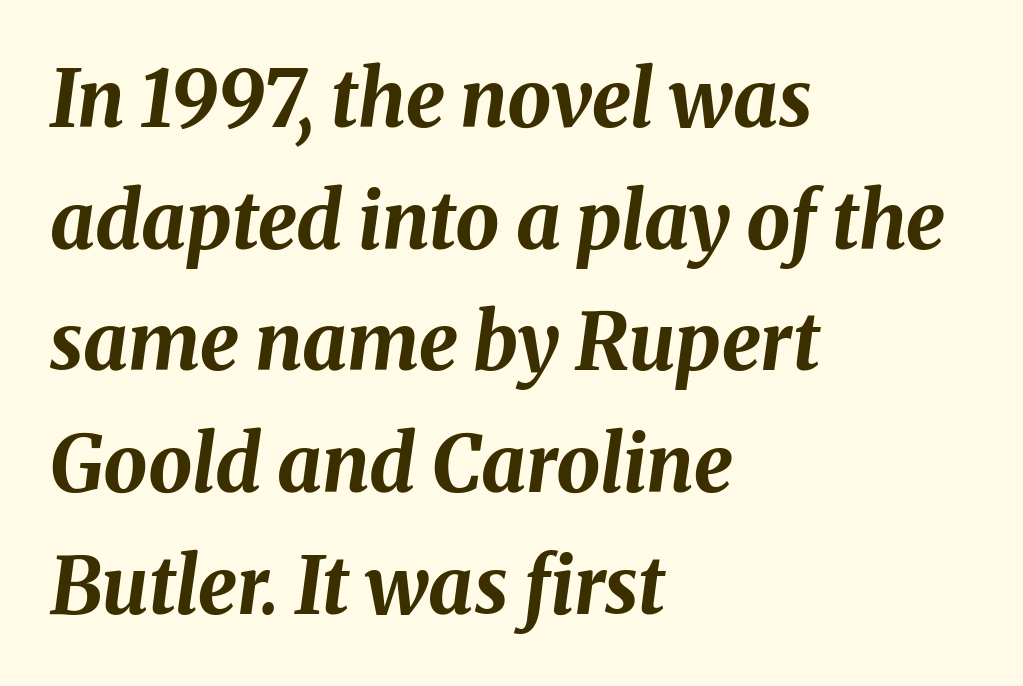
Does the leading feel generous? No, just average. In CSS terms this would be text-align: left. Clear beneath every line of the passage. The specimen reads as italic at a glance. The letters advance in unequal steps, a hallmark of proportional type. The passage shown has conventional tracking throughout.
